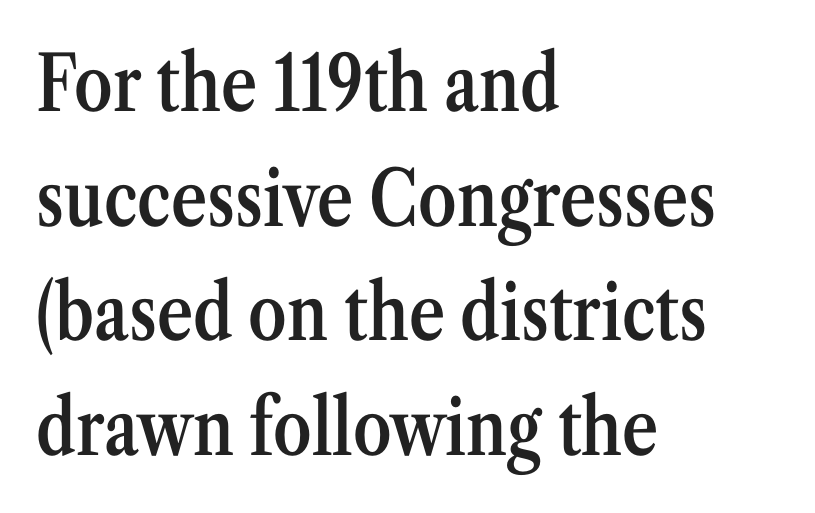
The image shows 77 px semibold, condensed serif type, upright; set left-aligned, normal line spacing (1.49x), normal letter spacing, not underlined; medium stroke contrast and a medium x-height.
